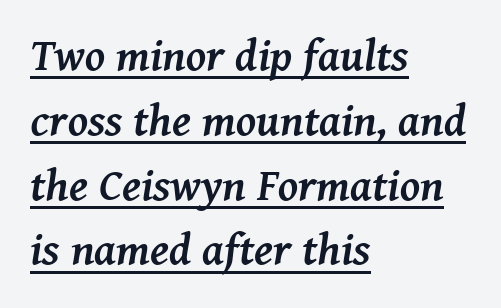
{"serif": "yes", "italic": "yes", "lean": "right", "slant_degrees": 8, "bold": "yes", "weight": "semibold", "width": "normal", "stroke_contrast": "medium", "x_height": "medium", "monospaced": "no", "underline": "yes", "align": "left", "line_spacing": "normal", "line_spacing_ratio": 1.44, "letter_spacing": "normal", "letter_spacing_em": 0.0, "glyph_px": 45}
